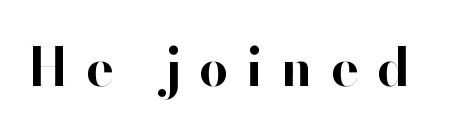
Check where the strokes stop: nothing finishes them off — pure sans. The tracking jumps out immediately: characters are airy and widely separated. Heavy, bold letterforms. Rendered with straight, roman letterforms.
